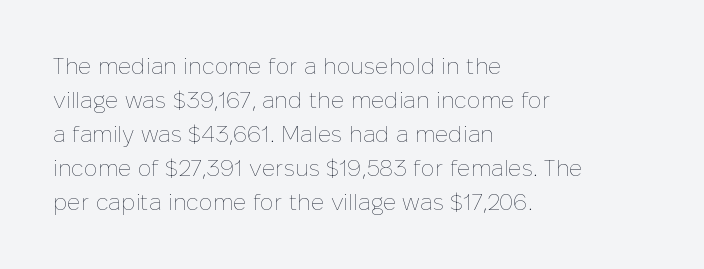
Q: Is the text bold? A: No.
Q: Is the text italic (slanted)? A: No, it is upright.
Q: Is the text underlined? A: No.
Q: How is the paragraph aligned? A: Left-aligned.
Q: Is the spacing between letters normal or unusually wide? A: Normal.
Q: Is the spacing between lines tight, normal or loose? A: Normal.
